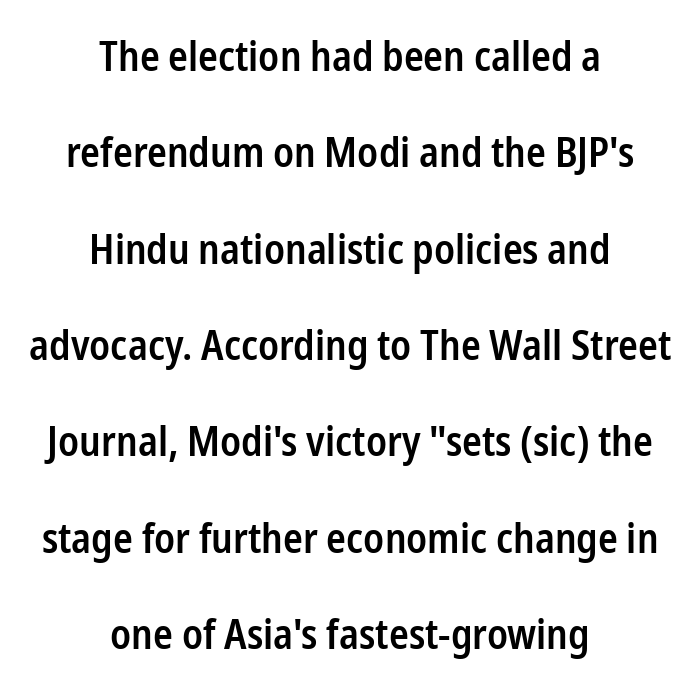
Q: Is the text bold? A: Semi-bold.
Q: Is the text italic (slanted)? A: No, it is upright.
Q: Is the typeface a serif or a sans-serif typeface? A: Sans-serif.
Q: Is the text underlined? A: No.
Q: How is the paragraph aligned? A: Centered.
Q: Is the spacing between letters normal or unusually wide? A: Normal.
Q: Is the spacing between lines tight, normal or loose? A: Loose.
Q: Width (condensed, normal, or wide)? A: Condensed.
Q: Stroke contrast? A: Low.
Q: x-height? A: Medium.
Q: Monospaced? A: No.
